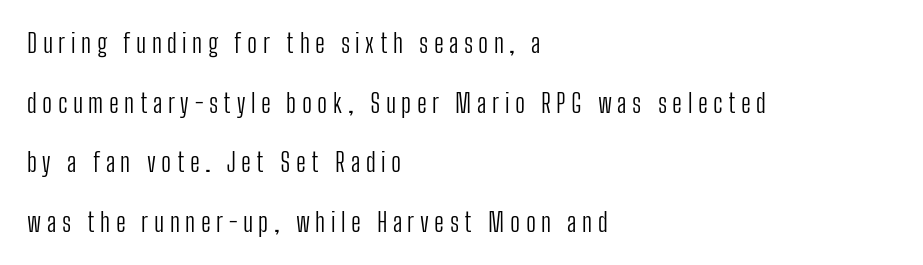
{"italic": "no", "bold": "no", "underline": "no", "align": "left", "line_spacing": "loose", "line_spacing_ratio": 2.29, "letter_spacing": "wide", "letter_spacing_em": 0.21, "glyph_px": 26}
